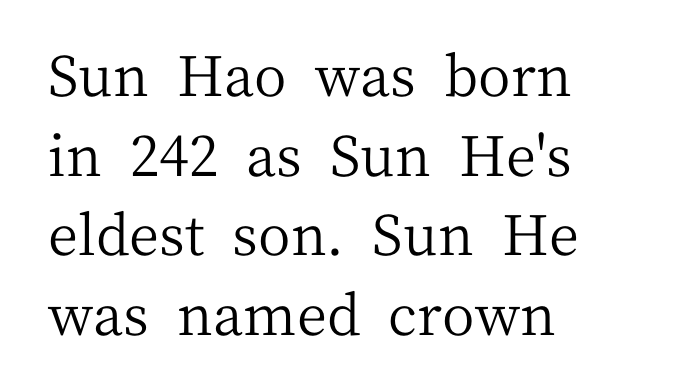
The image shows 56 px regular-weight serif type, upright; set left-aligned, normal line spacing (1.42x), normal letter spacing, not underlined; medium stroke contrast and a medium x-height.
